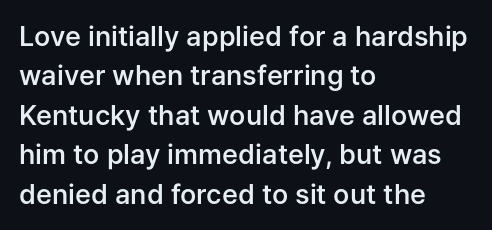
The line texture is even and compact thanks to regular tracking. The vertical gap from one line to the next is medium. It's the straight-up-and-down kind of type. I'd describe the lettering as semibold — firm but not a full bold. Layout note: lines flush left. Words float on clear page, feet unadorned.
